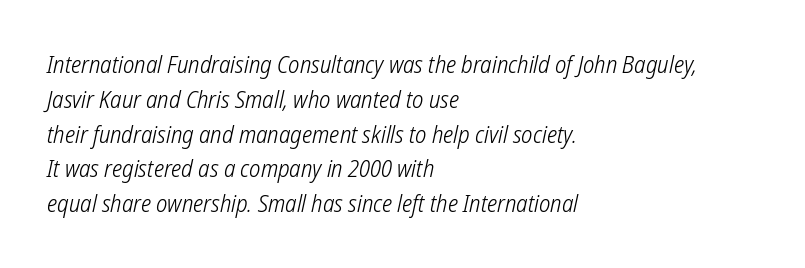
The image shows 24 px text type; set left-aligned, normal line spacing (1.45x), normal letter spacing, not underlined.
